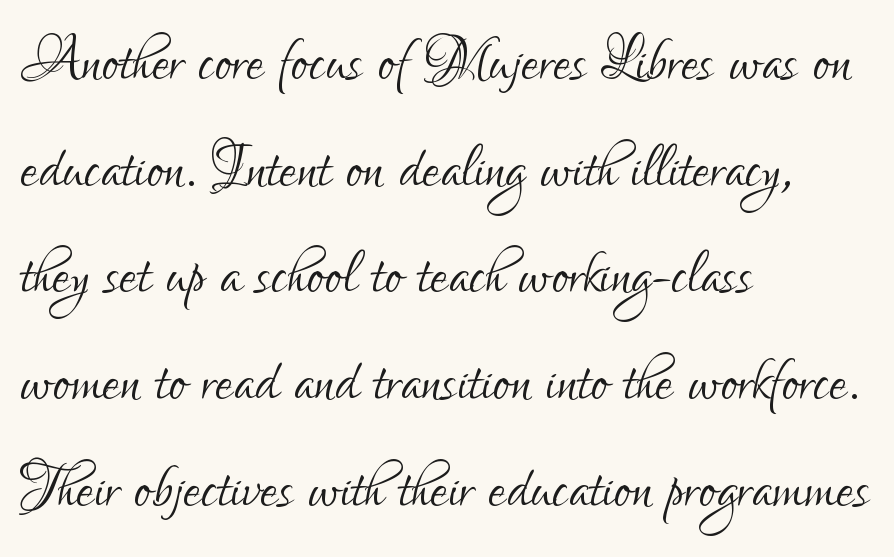
{"serif": "no", "bold": "no", "weight": "light", "width": "condensed", "stroke_contrast": "low", "x_height": "small", "monospaced": "no", "underline": "no", "align": "left", "line_spacing": "normal", "line_spacing_ratio": 1.35, "letter_spacing": "normal", "letter_spacing_em": 0.0, "glyph_px": 79}
